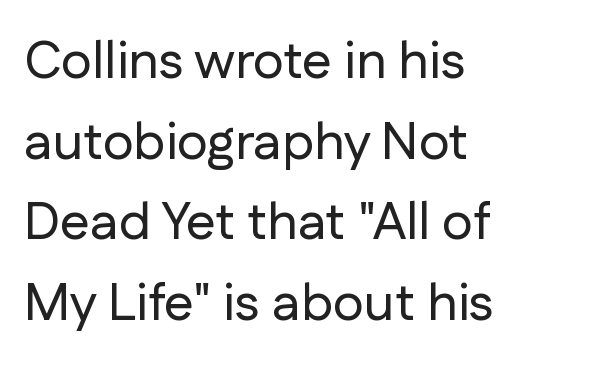
The image shows 53 px sans-serif type, upright; set left-aligned, normal line spacing (1.52x), normal letter spacing, not underlined; low stroke contrast and a medium x-height.
